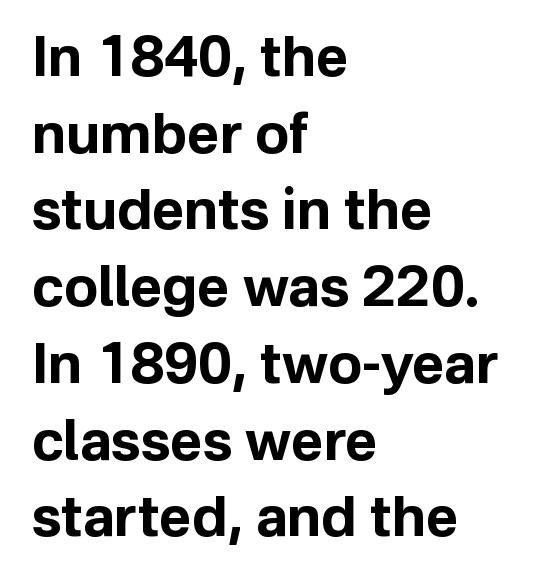
The image shows 56 px bold sans-serif type, upright; set left-aligned, normal line spacing (1.37x), normal letter spacing, not underlined; low stroke contrast and a medium x-height.
